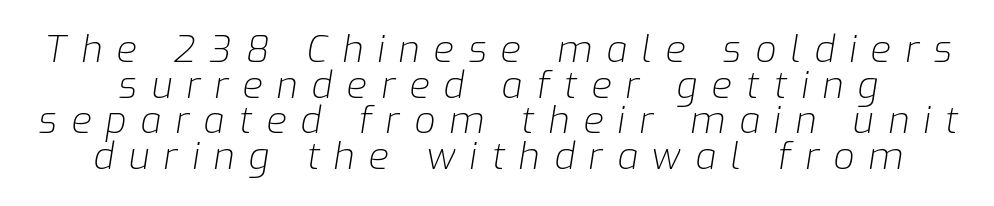
Q: Is the text bold? A: No.
Q: Is the text italic (slanted)? A: Yes, it leans right by about 9 degrees.
Q: Is the text underlined? A: No.
Q: Is the spacing between letters normal or unusually wide? A: Unusually wide.
Q: Is the spacing between lines tight, normal or loose? A: Tight.
Q: Width (condensed, normal, or wide)? A: Normal.
Q: Stroke contrast? A: Low.
Q: x-height? A: Medium.
Q: Monospaced? A: No.
